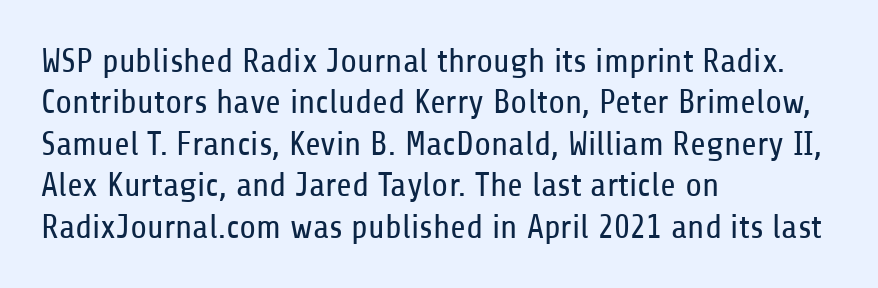
The space beneath each line is pristine and unruled. The font's upright variant was chosen for this text. All the whitespace from short lines collects on the right. No chunkiness to these letters — they're not bold.
